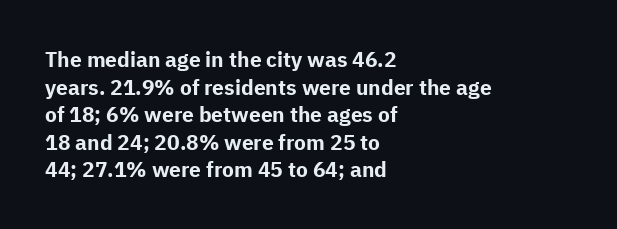
The image shows 21 px bold type, upright; set left-aligned, normal line spacing (1.31x), normal letter spacing, not underlined.
